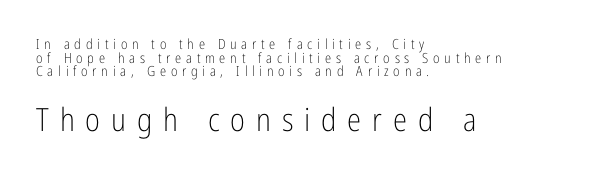
Q: Is the text bold? A: No.
Q: Is the text italic (slanted)? A: No, it is upright.
Q: Is the typeface a serif or a sans-serif typeface? A: Sans-serif.
Q: Is the text underlined? A: No.
Q: How is the paragraph aligned? A: Left-aligned.
Q: Is the spacing between letters normal or unusually wide? A: Unusually wide.
Q: Is the spacing between lines tight, normal or loose? A: Tight.
Q: Which block of text is set in a larger size, the first (top) or the second (bottom)? A: The second (bottom) one.
Q: Width (condensed, normal, or wide)? A: Condensed.
Q: Stroke contrast? A: Low.
Q: x-height? A: Medium.
Q: Monospaced? A: No.
